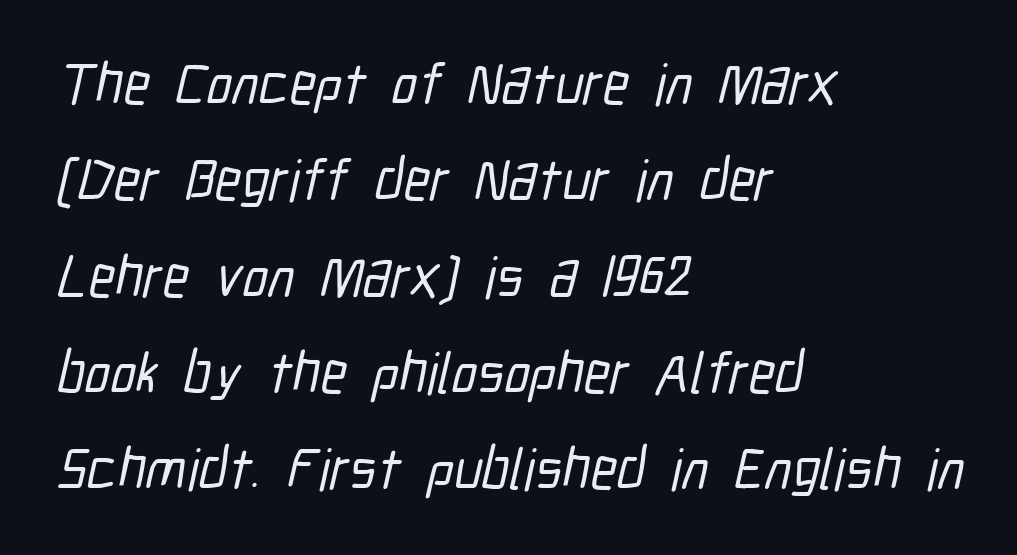
The image shows 58 px condensed sans-serif type; set left-aligned, normal line spacing (1.66x), normal letter spacing, not underlined; low stroke contrast and a medium x-height.
